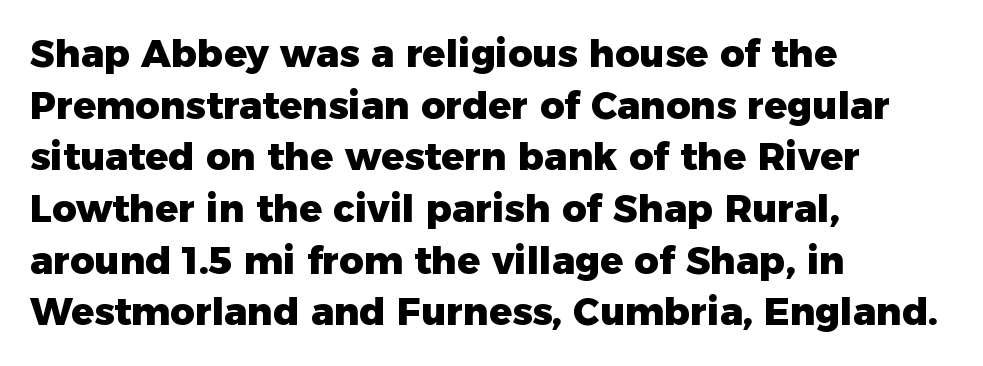
The lettering stays uniformly vertical, giving the passage a roman look. The strip under each line holds only bare page. Observe the absence of serifs on each vertical stroke in this sample. Summary of weight: heavy, a full bold. The line-height multiplier appears to be the usual default.
